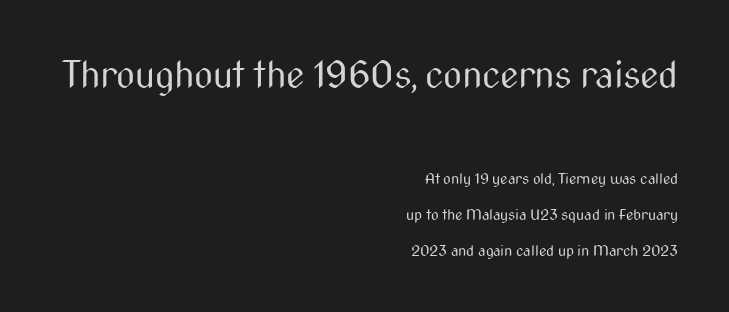
{"serif": "no", "italic": "no", "bold": "no", "weight": "regular", "width": "condensed", "stroke_contrast": "medium", "x_height": "medium", "monospaced": "no", "underline": "no", "align": "right", "line_spacing": "loose", "line_spacing_ratio": 2.4, "letter_spacing": "normal", "letter_spacing_em": 0.0, "larger_block": "first", "size_ratio": 2.47, "glyph_px": 37}
